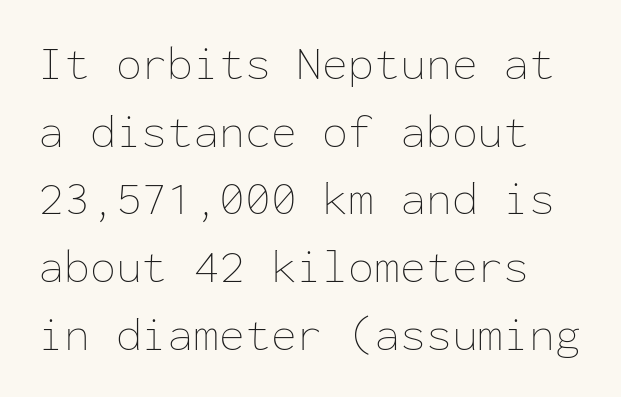
{"italic": "no", "bold": "no", "weight": "thin", "width": "normal", "stroke_contrast": "low", "x_height": "medium", "monospaced": "yes", "underline": "no", "line_spacing": "normal", "line_spacing_ratio": 1.44, "letter_spacing": "normal", "letter_spacing_em": 0.0, "glyph_px": 47}
